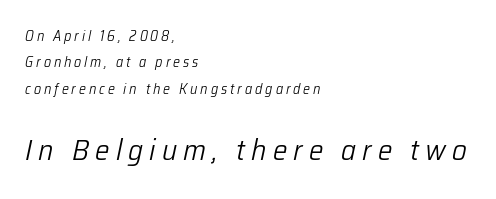
Q: Is the text bold? A: No.
Q: Is the text italic (slanted)? A: Yes, it leans right by about 12 degrees.
Q: Is the text underlined? A: No.
Q: How is the paragraph aligned? A: Left-aligned.
Q: Is the spacing between letters normal or unusually wide? A: Unusually wide.
Q: Which block of text is set in a larger size, the first (top) or the second (bottom)? A: The second (bottom) one.
Q: Width (condensed, normal, or wide)? A: Normal.
Q: Stroke contrast? A: Low.
Q: x-height? A: Medium.
Q: Monospaced? A: No.
